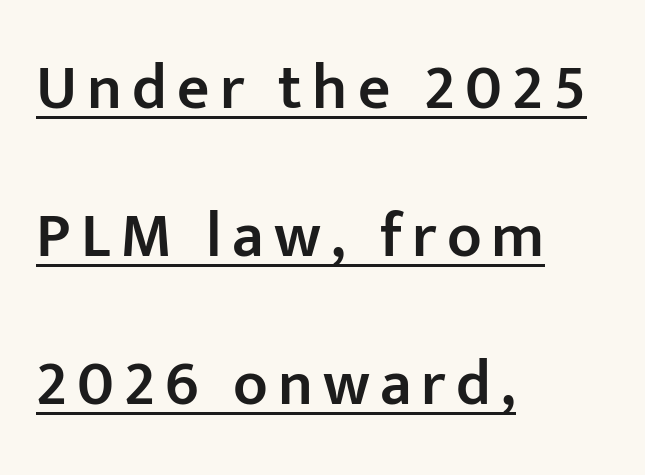
Like a heading marked for emphasis, these lines bear an underscore. Nope, not italic — everything's standing straight. Font category for this specimen: sans-serif. A student would call this left alignment; a typographer would say flush left, rag right. Airy leading.
